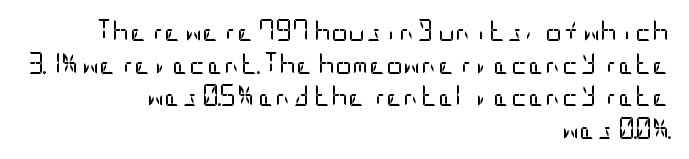
Vertically, the passage feels balanced, rows spaced as you'd expect. No heavy texture on the line: the type isn't bold. The ragged edge is on the left, which tells us the setting is flush right. Tracking value appears to be zero — textbook default spacing. The zone under the glyphs is completely vacant.
